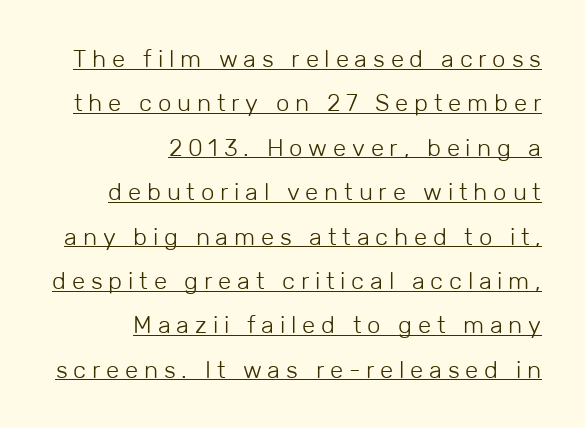
{"italic": "no", "bold": "no", "underline": "yes", "align": "right", "line_spacing_ratio": 1.85, "letter_spacing": "wide", "letter_spacing_em": 0.24, "glyph_px": 24}
